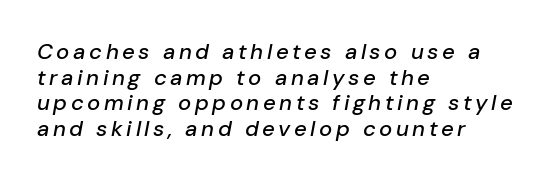
Looking at the ascenders, they clearly lean. A student would call this left alignment; a typographer would say flush left, rag right. The string is rendered with underlining switched off.
